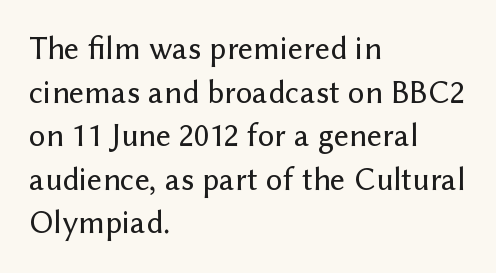
{"serif": "no", "italic": "no", "width": "normal", "stroke_contrast": "low", "x_height": "medium", "monospaced": "no", "underline": "no", "align": "left", "line_spacing": "normal", "line_spacing_ratio": 1.32, "letter_spacing": "normal", "letter_spacing_em": 0.0, "glyph_px": 33}
